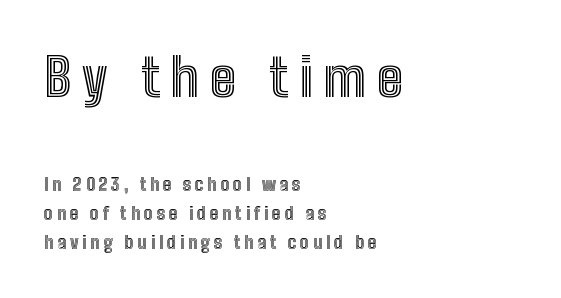
You could not count columns in this text — the font is proportionally spaced. The zone under the glyphs is completely vacant. Every character sits straight up, as roman type does. Leading matches the norm, producing a regular column. Typesetter's note — upper block bumped up in size, lower block left smaller.
